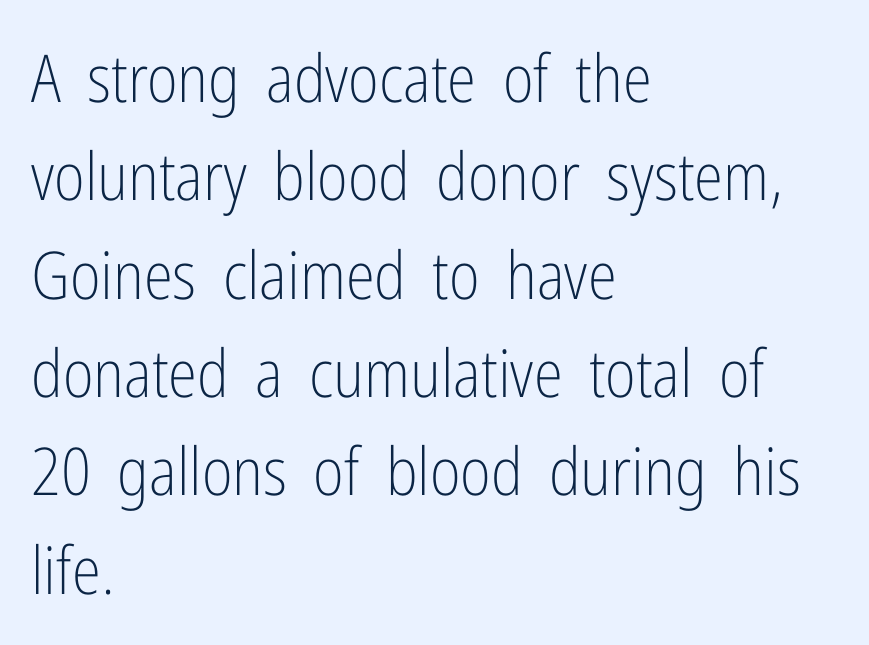
The image shows 66 px light, condensed sans-serif type, upright; set left-aligned, normal line spacing (1.49x), normal letter spacing, not underlined; low stroke contrast and a medium x-height.
